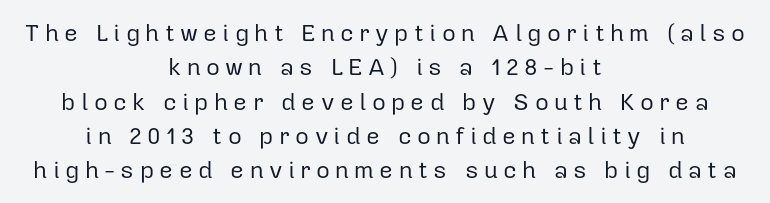
{"italic": "no", "bold": "no", "underline": "no", "align": "center", "line_spacing": "normal", "line_spacing_ratio": 1.43, "letter_spacing": "wide", "letter_spacing_em": 0.22, "glyph_px": 24}
